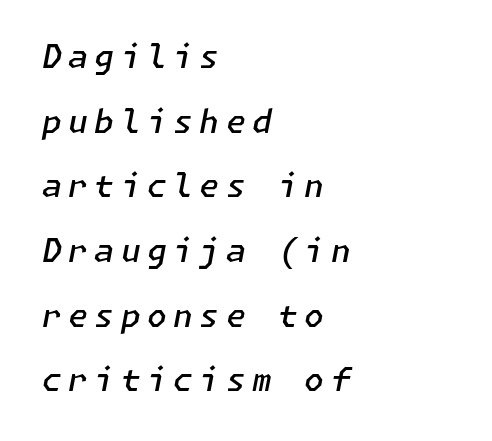
Emphasis by weight is partial: semibold. A great deal of white space separates one row of letters from the next. Rule under the text: the space is simply empty. This sample uses expanded letter spacing, leaving extra air between glyphs. Visually the block forms a straight wall on the left and a jagged coastline on the right. Yep, that's italic — everything's leaning.
